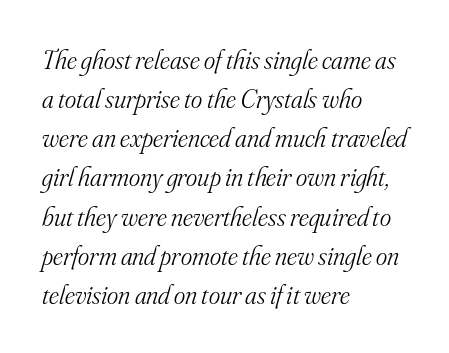
{"italic": "yes", "lean": "right", "slant_degrees": 16, "bold": "no", "underline": "no", "align": "left", "line_spacing": "normal", "line_spacing_ratio": 1.45, "letter_spacing": "normal", "letter_spacing_em": 0.0, "glyph_px": 27}
